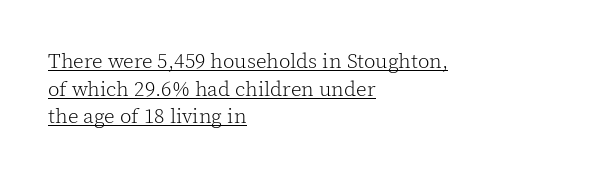
Here the glyphs are tracked normally, forming tight word shapes. This is underlined copy, the kind a proofreader might mark for attention. Posture: vertical. Notice how the passage keeps a crisp vertical edge on the left only.
